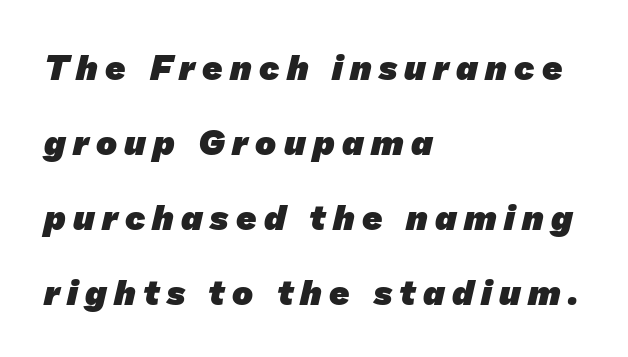
{"serif": "no", "bold": "yes", "weight": "heavy", "width": "normal", "stroke_contrast": "low", "x_height": "medium", "monospaced": "no", "underline": "no", "align": "left", "line_spacing": "loose", "line_spacing_ratio": 2.14, "letter_spacing": "wide", "letter_spacing_em": 0.21, "glyph_px": 35}
